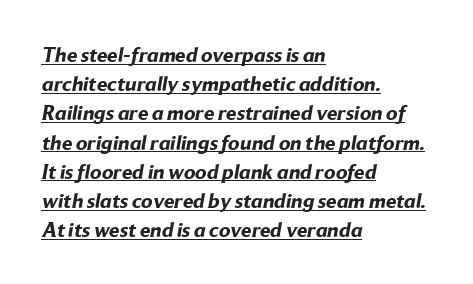
{"bold": "yes", "underline": "yes", "align": "left", "line_spacing": "normal", "line_spacing_ratio": 1.39, "letter_spacing": "normal", "letter_spacing_em": 0.0, "glyph_px": 21}
